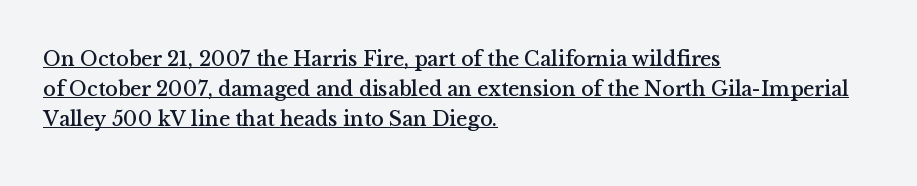
Q: Is the text italic (slanted)? A: No, it is upright.
Q: Is the text underlined? A: Yes.
Q: How is the paragraph aligned? A: Left-aligned.
Q: Is the spacing between letters normal or unusually wide? A: Normal.
Q: Is the spacing between lines tight, normal or loose? A: Normal.
